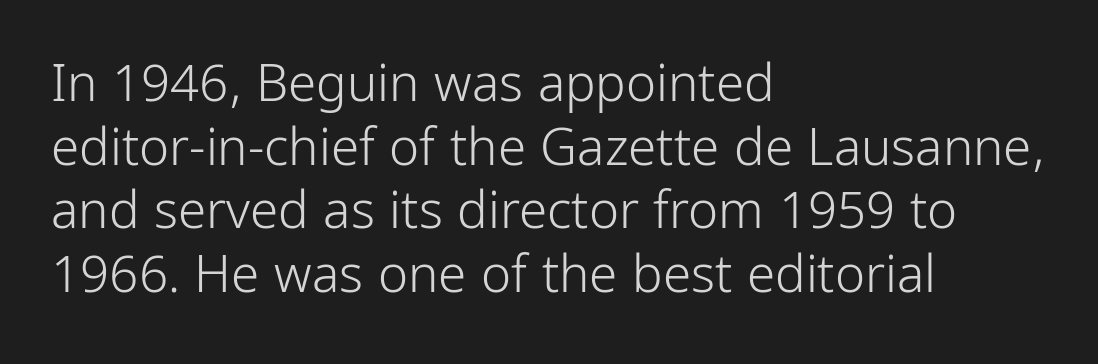
{"serif": "no", "italic": "no", "bold": "no", "weight": "light", "width": "condensed", "stroke_contrast": "low", "x_height": "medium", "monospaced": "no", "underline": "no", "align": "left", "line_spacing": "normal", "line_spacing_ratio": 1.25, "letter_spacing": "normal", "letter_spacing_em": 0.0, "glyph_px": 51}
